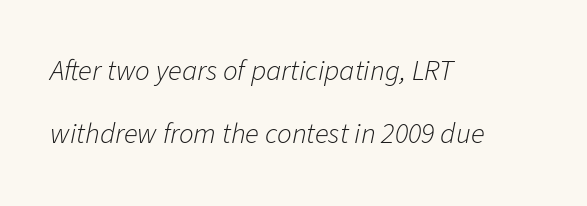
Plain, unruled lines of type. Words appear dense and cohesive because spacing is normal. Leftover space on each line is placed entirely after the last word. Slant detected: the letters are inclined. Here the designer chose a conventional face with non-uniform glyph widths.
